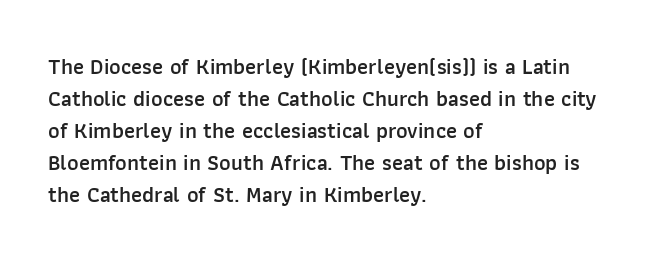
Q: Is the text bold? A: Semi-bold.
Q: Is the text italic (slanted)? A: No, it is upright.
Q: Is the text underlined? A: No.
Q: How is the paragraph aligned? A: Left-aligned.
Q: Is the spacing between letters normal or unusually wide? A: Normal.
Q: Is the spacing between lines tight, normal or loose? A: Normal.
